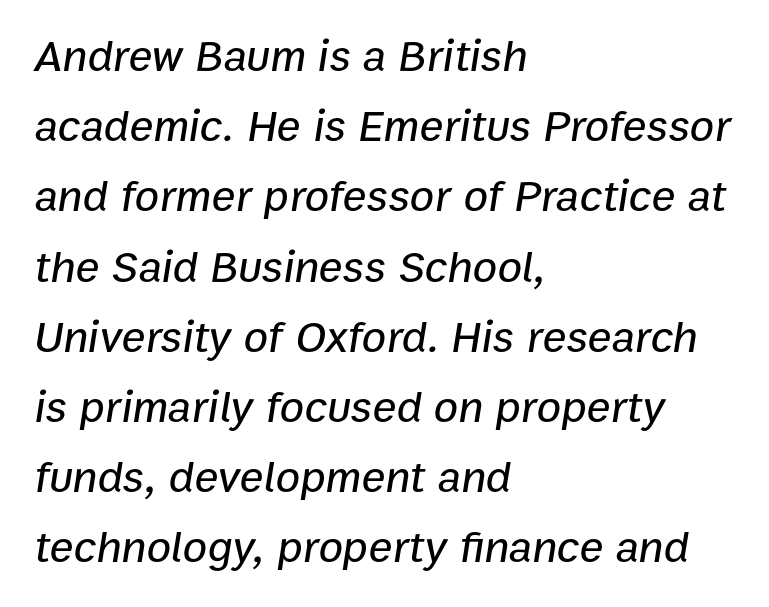
Q: Is the text italic (slanted)? A: Yes, it leans right by about 9 degrees.
Q: Is the text underlined? A: No.
Q: How is the paragraph aligned? A: Left-aligned.
Q: Is the spacing between letters normal or unusually wide? A: Normal.
Q: Is the spacing between lines tight, normal or loose? A: Normal.
Q: Width (condensed, normal, or wide)? A: Normal.
Q: Stroke contrast? A: Low.
Q: x-height? A: Medium.
Q: Monospaced? A: No.
